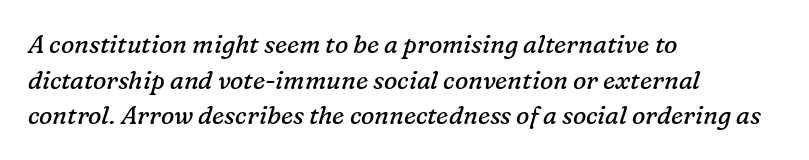
Q: Is the text bold? A: No.
Q: Is the text italic (slanted)? A: Yes, it leans right by about 16 degrees.
Q: Is the text underlined? A: No.
Q: How is the paragraph aligned? A: Left-aligned.
Q: Is the spacing between letters normal or unusually wide? A: Normal.
Q: Is the spacing between lines tight, normal or loose? A: Normal.
